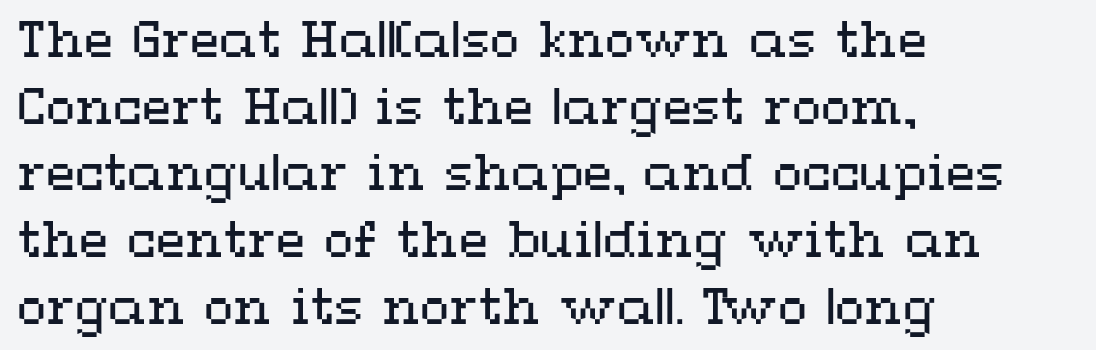
Q: Is the text bold? A: No.
Q: Is the text italic (slanted)? A: No, it is upright.
Q: Is the text underlined? A: No.
Q: How is the paragraph aligned? A: Left-aligned.
Q: Is the spacing between letters normal or unusually wide? A: Normal.
Q: Is the spacing between lines tight, normal or loose? A: Normal.
Q: Width (condensed, normal, or wide)? A: Wide.
Q: Stroke contrast? A: Medium.
Q: x-height? A: Medium.
Q: Monospaced? A: No.
